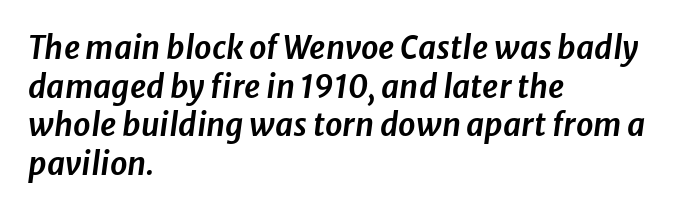
The passage shown stacks its lines at a standard gap. The paragraph shown leans on its left margin. The axis of the letterforms is tilted away from vertical. Each row of text sits above clean, open space. The passage shown is typed in a proportional face where columns would drift.
